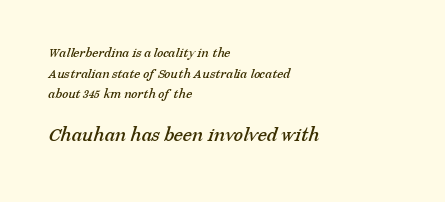
Notice how descenders clear the ascenders below comfortably — that's standard leading. Plain, unruled lines of type. Here the second block reads like a headline and the first like body copy. You could call the tracking neutral — neither tight nor loose.
